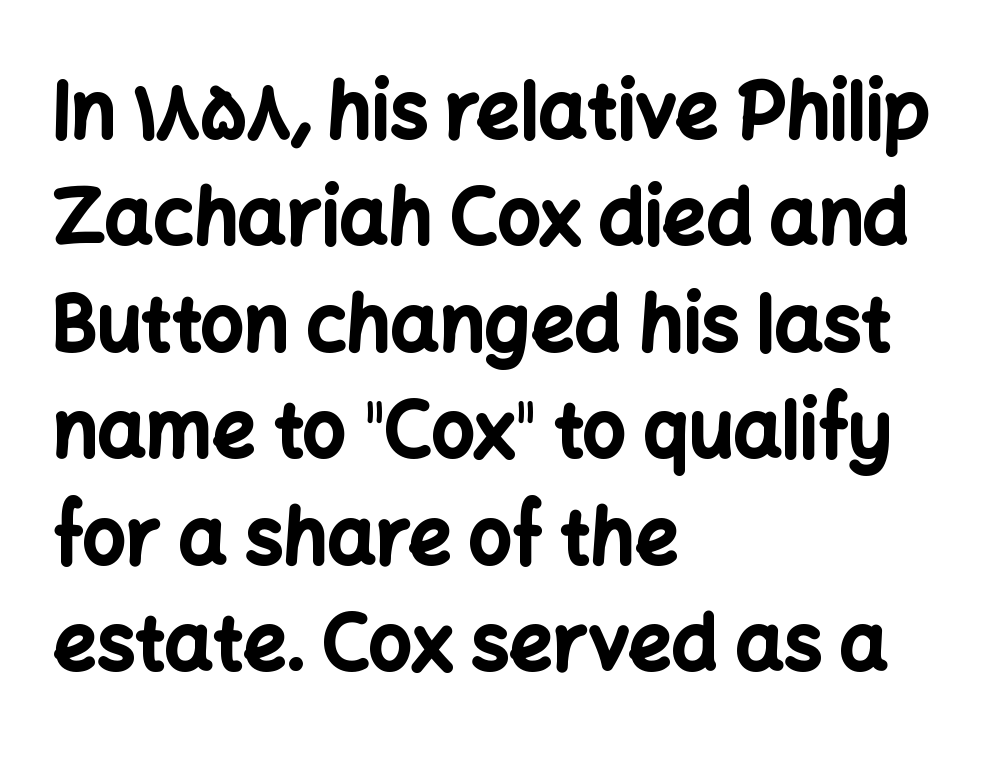
Any mark beneath the type? The region is blank. The tracking reads as untouched default to a designer's eye. The designer left line spacing at the default. Notice how the passage keeps a crisp vertical edge on the left only. The letters carry no serifs — their stems end cleanly without finishing strokes.
